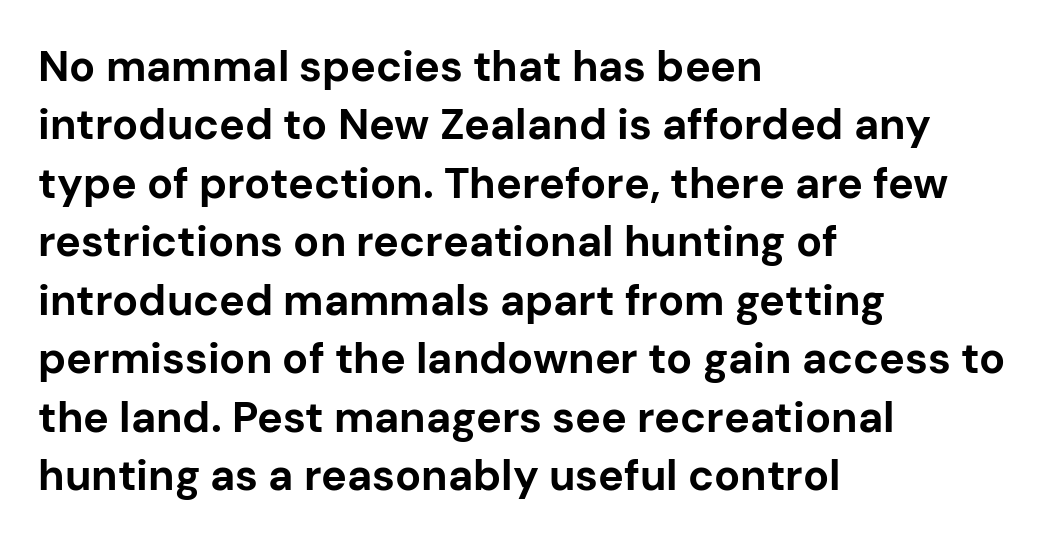
{"serif": "no", "italic": "no", "bold": "yes", "weight": "bold", "width": "normal", "stroke_contrast": "low", "x_height": "medium", "monospaced": "no", "underline": "no", "align": "left", "line_spacing": "normal", "line_spacing_ratio": 1.36, "letter_spacing": "normal", "letter_spacing_em": 0.0, "glyph_px": 43}
